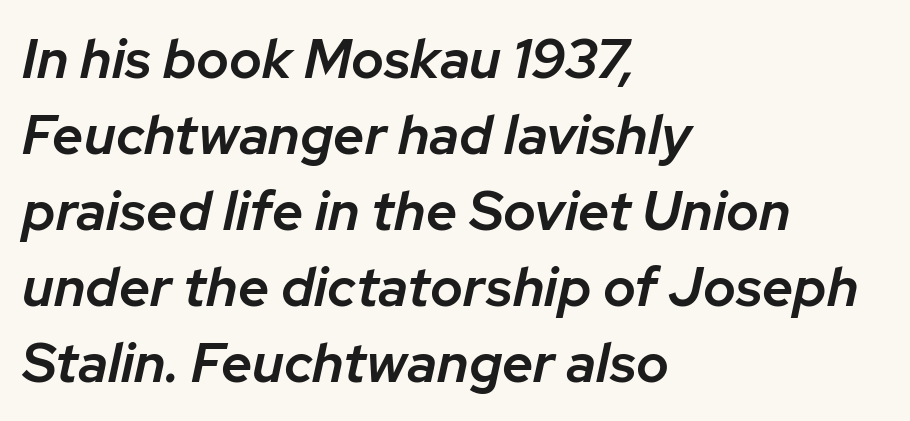
The characters look somewhat weighty, a semibold short of true bold. All the whitespace from short lines collects on the right. There is no visible air inserted between adjacent glyphs. Leading: standard. Descenders are the only things crossing below the line.
